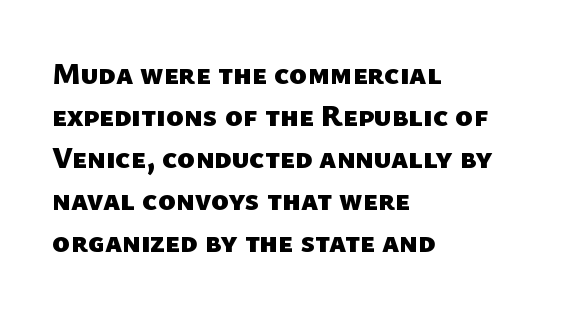
Thick stems and heavy bowls — unmistakably bold. The string is rendered with underlining switched off. This sample keeps an unexceptional amount of space between lines. Looks like regular typesetting: each glyph gets only the width it needs.
